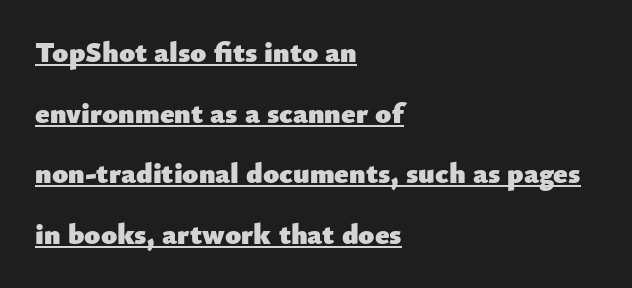
The image shows 29 px heavy sans-serif type, upright; set left-aligned, loose line spacing (2.09x), normal letter spacing, underlined; low stroke contrast and a small x-height.
